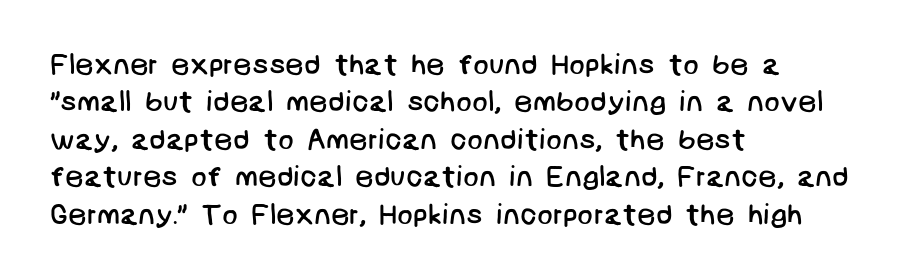
The image shows 29 px regular-weight sans-serif type; set left-aligned, normal line spacing (1.29x), normal letter spacing, not underlined; low stroke contrast and a large x-height.
